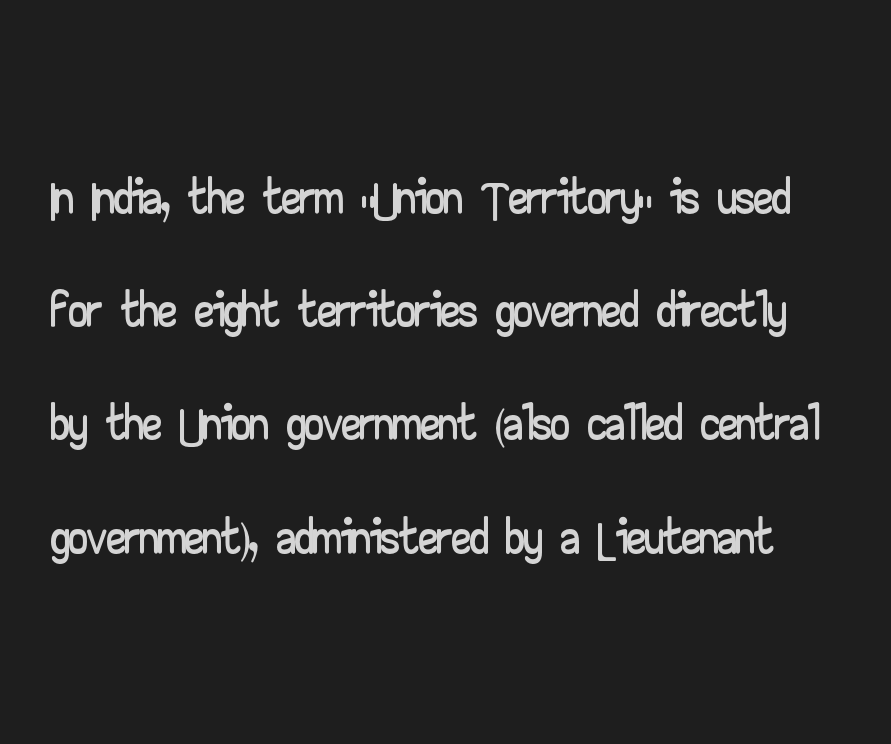
Q: Is the text italic (slanted)? A: No, it is upright.
Q: Is the typeface a serif or a sans-serif typeface? A: Sans-serif.
Q: Is the text underlined? A: No.
Q: Is the spacing between letters normal or unusually wide? A: Normal.
Q: Is the spacing between lines tight, normal or loose? A: Normal.
Q: Width (condensed, normal, or wide)? A: Wide.
Q: Stroke contrast? A: Low.
Q: x-height? A: Small.
Q: Monospaced? A: No.
